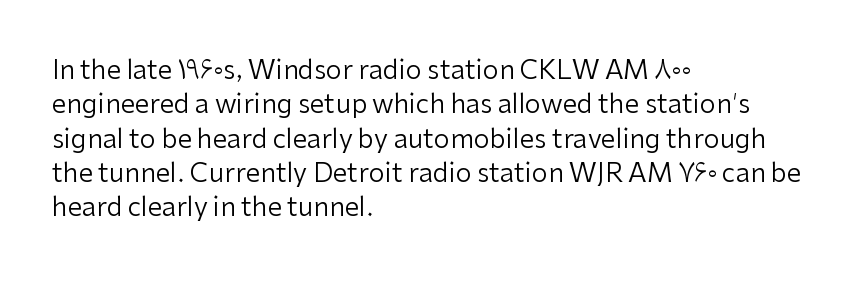
The image shows 26 px text type, upright; set left-aligned, normal line spacing (1.32x), normal letter spacing, not underlined.
